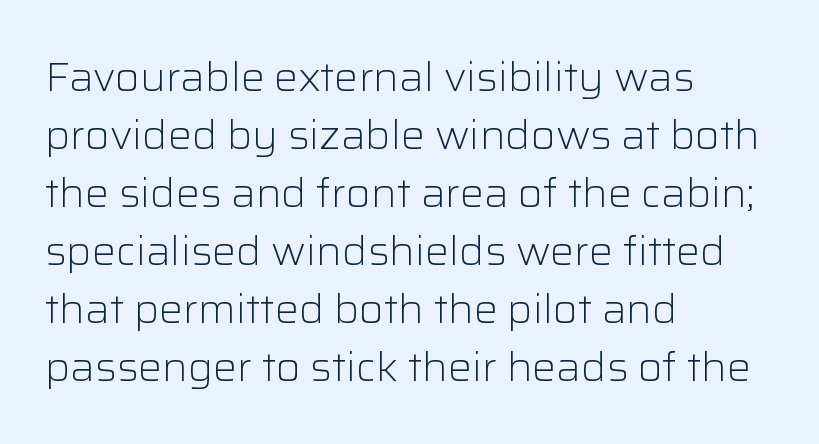
The image shows 40 px light sans-serif type, upright; set left-aligned, normal line spacing (1.45x), normal letter spacing, not underlined; low stroke contrast and a medium x-height.
